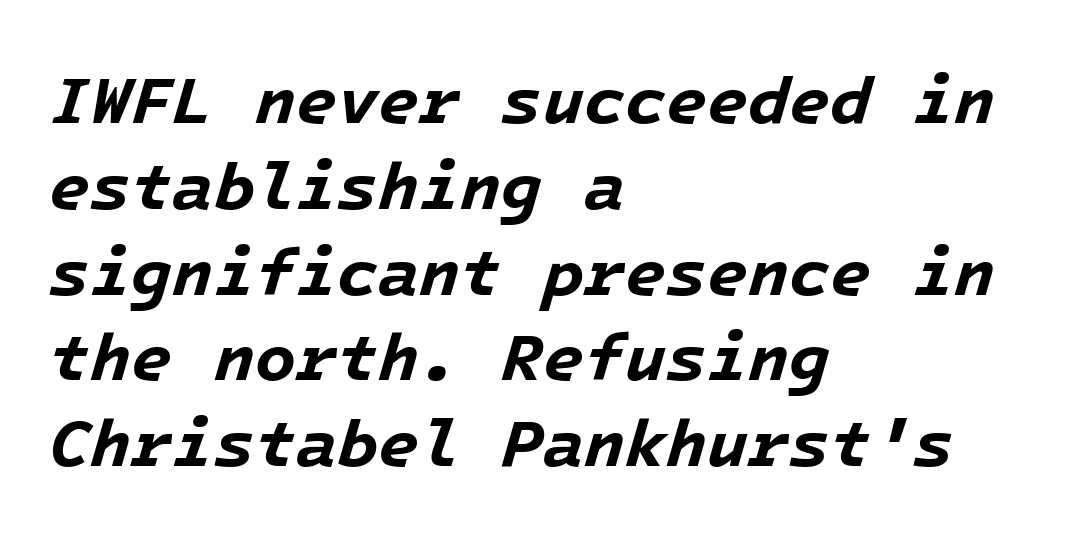
The image shows 67 px bold type, italic (leaning right); set left-aligned, normal line spacing (1.28x), normal letter spacing, not underlined; low stroke contrast and a medium x-height.
